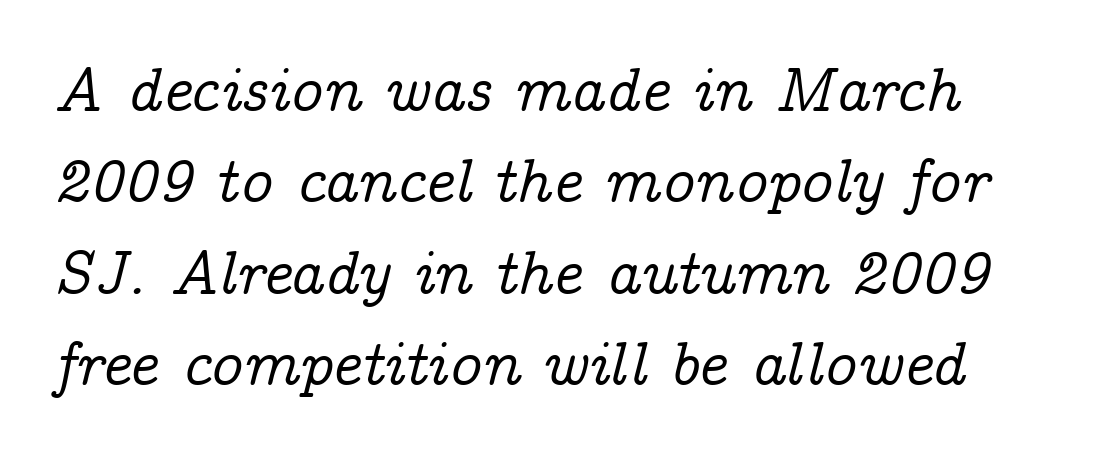
{"serif": "yes", "italic": "yes", "lean": "right", "slant_degrees": 14, "width": "normal", "stroke_contrast": "low", "x_height": "medium", "monospaced": "no", "underline": "no", "line_spacing": "normal", "line_spacing_ratio": 1.45, "letter_spacing": "normal", "letter_spacing_em": 0.0, "glyph_px": 63}
